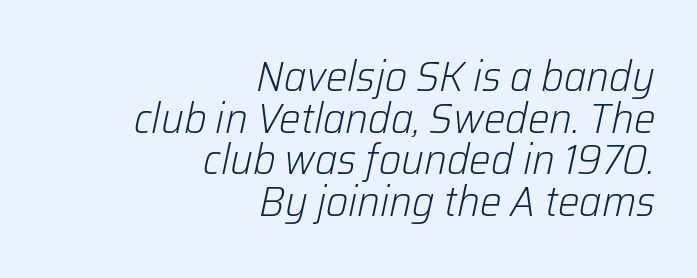
Check the space under the baseline: it is left empty. If you drew a ruler down the right edge, every line would touch it. Think standard paragraph weight, or any step lighter than that. The passage shown is typed in a proportional face where columns would drift. Words appear dense and cohesive because spacing is normal.
